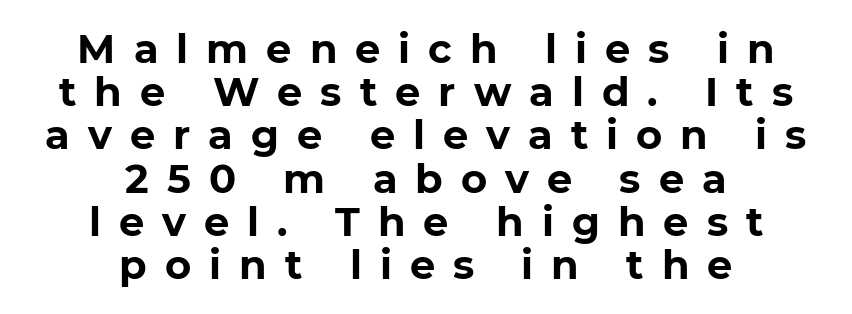
Character widths vary here, with narrow letters taking less room than wide ones. The passage shown stacks its lines with hardly any gap. The characters look thick and weighty, a clear bold. These lines stack symmetrically, like a column narrowing and widening about its center. A clean baseline with only descenders dipping below it. Serif or sans? Sans — the stroke terminals are bare.
